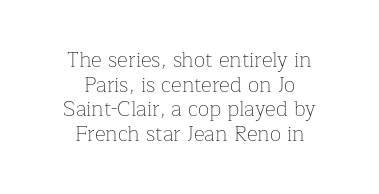
{"italic": "no", "bold": "no", "underline": "no", "align": "center", "line_spacing_ratio": 1.17, "letter_spacing": "normal", "letter_spacing_em": 0.0, "glyph_px": 21}
